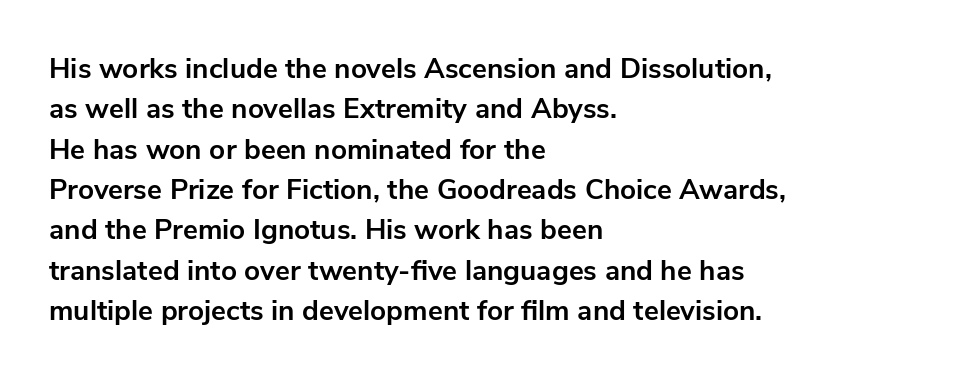
Q: Is the text bold? A: Yes.
Q: Is the text italic (slanted)? A: No, it is upright.
Q: Is the typeface a serif or a sans-serif typeface? A: Sans-serif.
Q: Is the text underlined? A: No.
Q: How is the paragraph aligned? A: Left-aligned.
Q: Is the spacing between letters normal or unusually wide? A: Normal.
Q: Is the spacing between lines tight, normal or loose? A: Normal.
Q: Width (condensed, normal, or wide)? A: Normal.
Q: Stroke contrast? A: Low.
Q: x-height? A: Medium.
Q: Monospaced? A: No.
